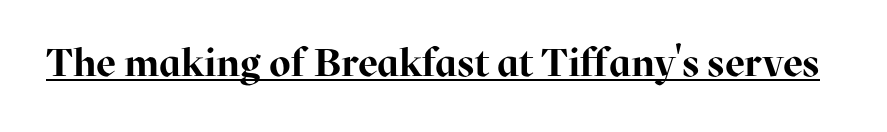
{"serif": "yes", "italic": "no", "bold": "yes", "weight": "bold", "width": "normal", "stroke_contrast": "high", "x_height": "medium", "monospaced": "no", "underline": "yes", "letter_spacing": "normal", "letter_spacing_em": 0.0, "glyph_px": 39}
